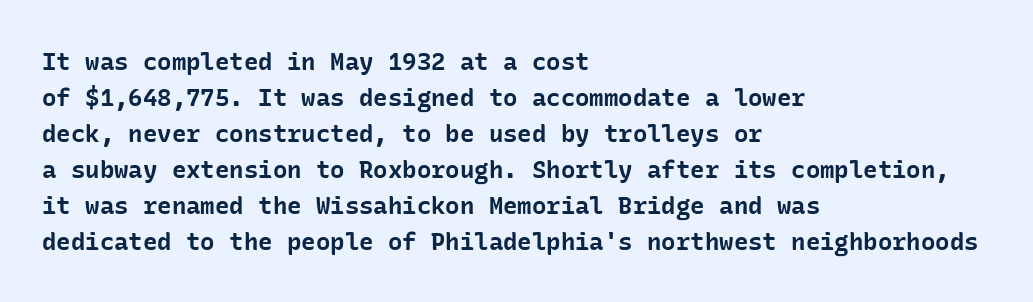
{"italic": "no", "bold": "yes", "underline": "no", "align": "left", "line_spacing": "normal", "line_spacing_ratio": 1.5, "letter_spacing": "normal", "letter_spacing_em": 0.0, "glyph_px": 24}
